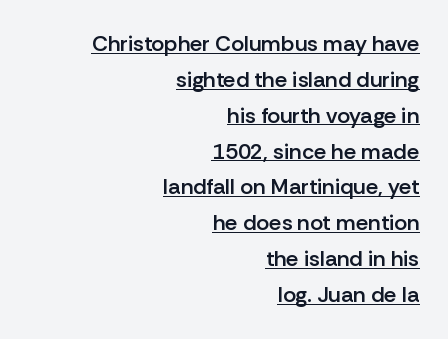
{"italic": "no", "bold": "semi", "underline": "yes", "align": "right", "line_spacing": "normal", "line_spacing_ratio": 1.63, "letter_spacing": "normal", "letter_spacing_em": 0.0, "glyph_px": 22}
